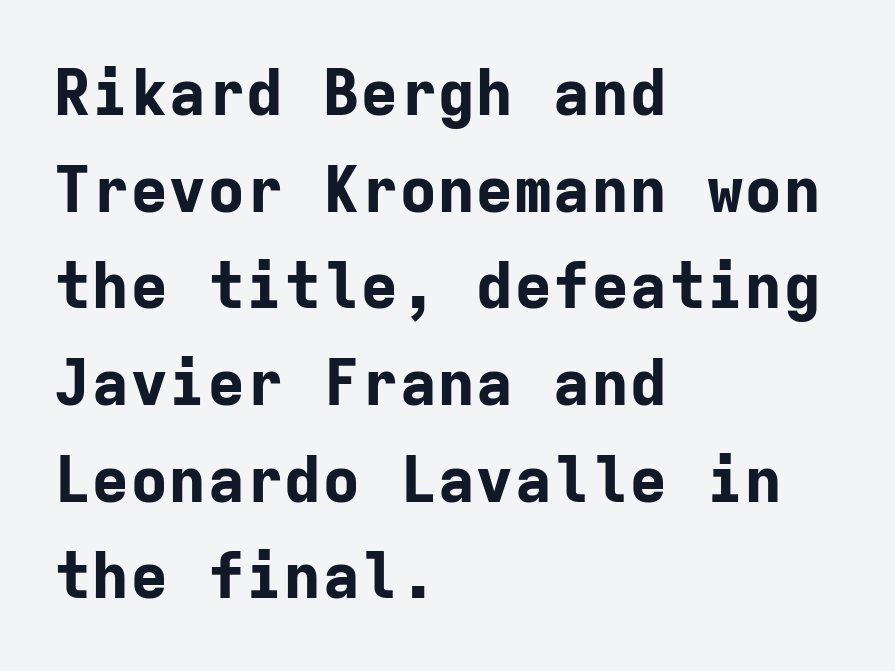
A roman cut, with each character standing at attention. Spacing verdict: monospaced, one width for all characters. Has an underline been added? It has not. Where is the straight margin? On the left. In terms of weight, the rendering is a true, heavy bold.
